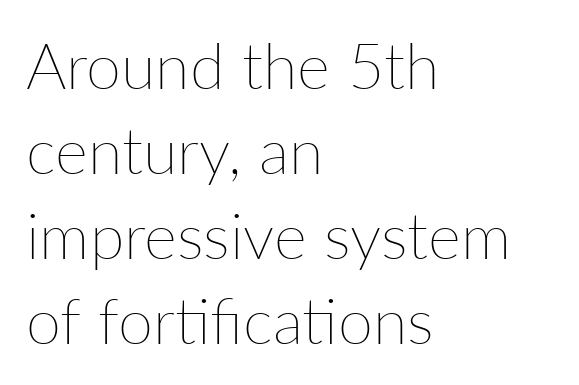
Q: Is the text bold? A: No.
Q: Is the text italic (slanted)? A: No, it is upright.
Q: Is the text underlined? A: No.
Q: How is the paragraph aligned? A: Left-aligned.
Q: Is the spacing between letters normal or unusually wide? A: Normal.
Q: Is the spacing between lines tight, normal or loose? A: Normal.
Q: Width (condensed, normal, or wide)? A: Normal.
Q: Stroke contrast? A: Low.
Q: x-height? A: Medium.
Q: Monospaced? A: No.
